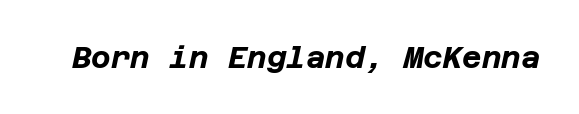
{"italic": "yes", "lean": "right", "slant_degrees": 12, "bold": "yes", "weight": "bold", "width": "normal", "stroke_contrast": "low", "x_height": "large", "underline": "no", "letter_spacing": "normal", "letter_spacing_em": 0.0, "glyph_px": 30}
